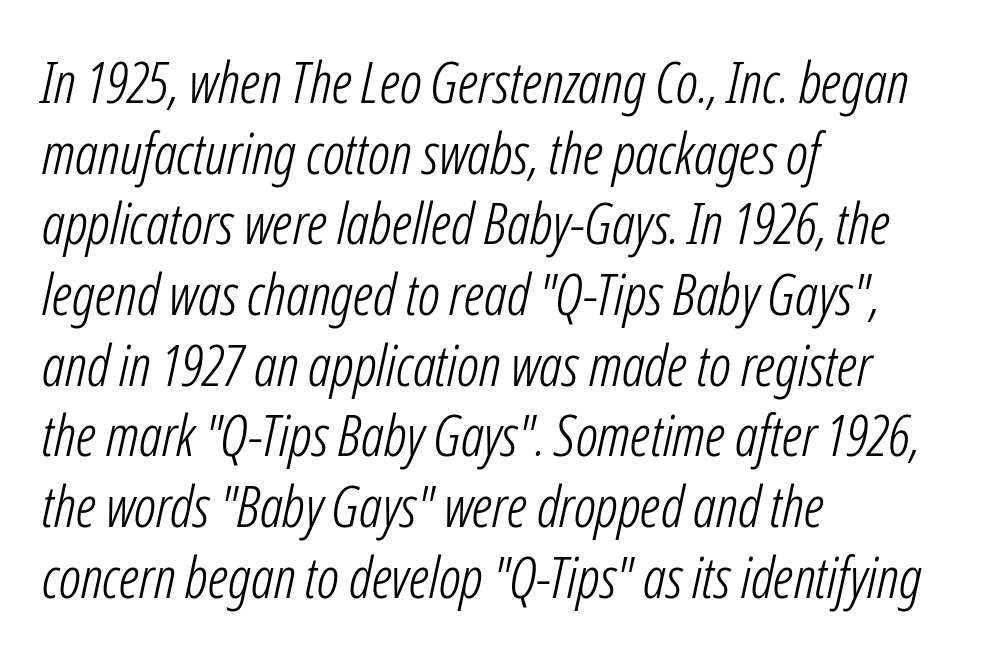
Q: Is the text bold? A: No.
Q: Is the text italic (slanted)? A: Yes, it leans right by about 12 degrees.
Q: Is the text underlined? A: No.
Q: How is the paragraph aligned? A: Left-aligned.
Q: Is the spacing between letters normal or unusually wide? A: Normal.
Q: Width (condensed, normal, or wide)? A: Condensed.
Q: Stroke contrast? A: Low.
Q: x-height? A: Medium.
Q: Monospaced? A: No.
